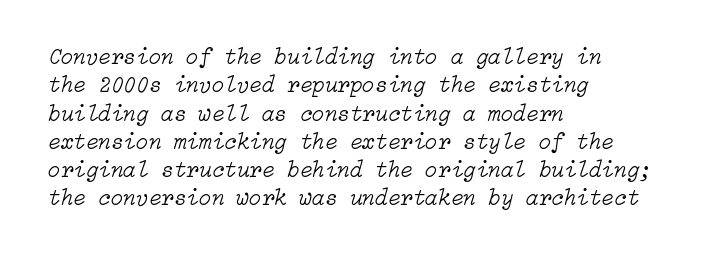
The image shows 23 px text type, italic (leaning right); set left-aligned, line spacing 1.23x, normal letter spacing, not underlined.
